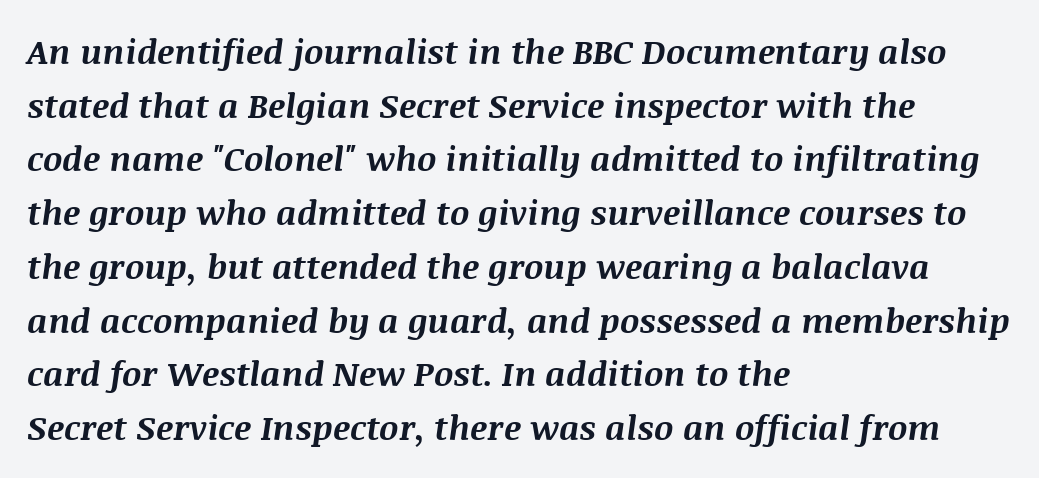
The image shows 34 px bold type, italic (leaning right); set left-aligned, normal line spacing (1.58x), normal letter spacing, not underlined; medium stroke contrast and a large x-height.
